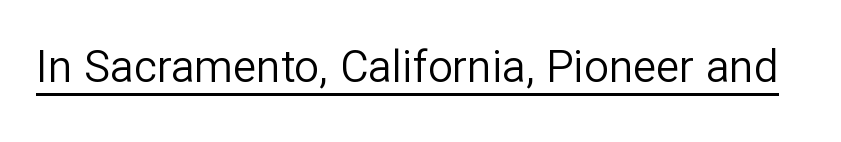
The image shows 44 px regular-weight sans-serif type, upright; set normal letter spacing, underlined; low stroke contrast and a medium x-height.
